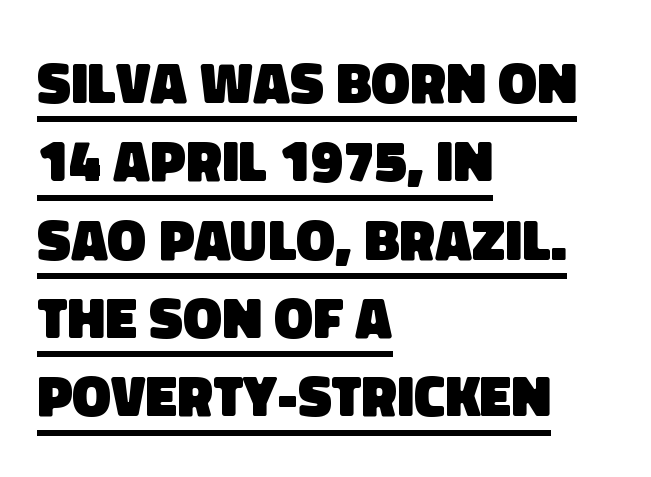
Students, note that the glyphs here touch the page at normal intervals. Nope, no serifs anywhere on these letters. Where is the straight margin? On the left. Typesetter's note: full bold, strokes at maximum text heaviness.
